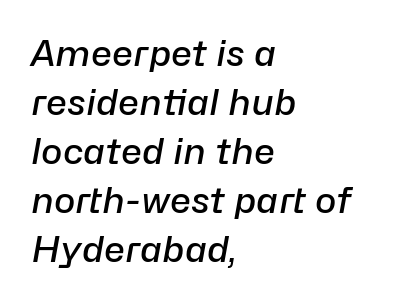
Nothing unusual about the tracking: characters are spaced as the font intends. Quick note: interline space is typical. The baseline area is clear. Horizontal alignment here is leftward, the default for most running prose.
